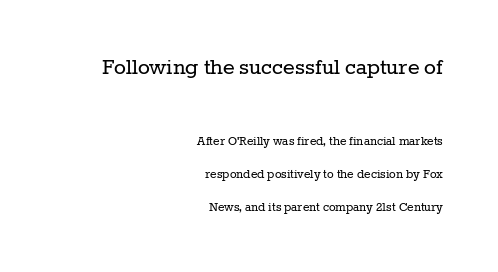
{"italic": "no", "bold": "no", "underline": "no", "align": "right", "line_spacing": "loose", "line_spacing_ratio": 2.36, "letter_spacing": "normal", "letter_spacing_em": 0.0, "larger_block": "first", "size_ratio": 1.79, "glyph_px": 25}
